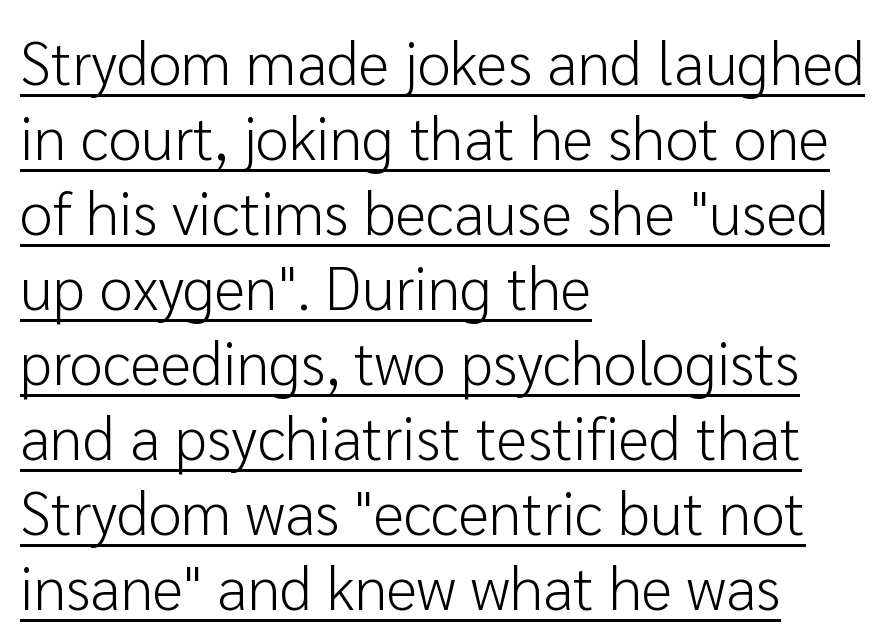
The gaps between neighbouring characters are ordinary and unremarkable. Proportional: the letters do not fall into vertical columns. Every character sits straight up, as roman type does. Each new line begins a customary step beneath the previous one. Caption: lettering with a line underneath.
